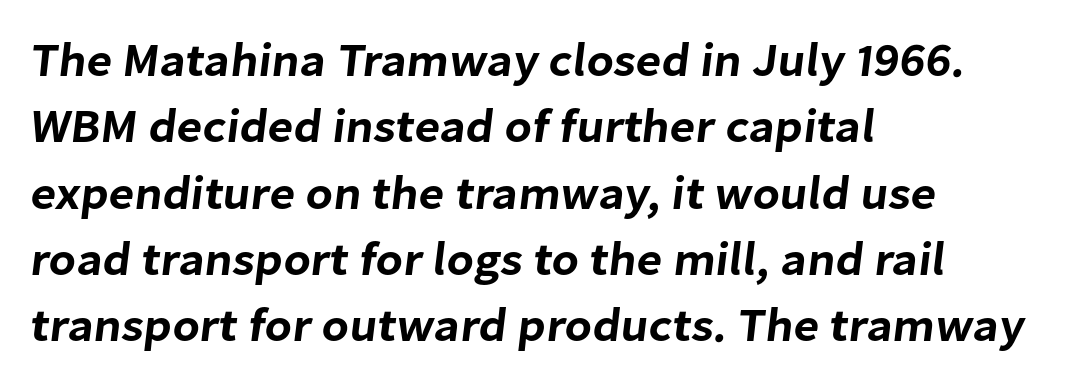
Q: Is the typeface a serif or a sans-serif typeface? A: Sans-serif.
Q: Is the text underlined? A: No.
Q: How is the paragraph aligned? A: Left-aligned.
Q: Is the spacing between letters normal or unusually wide? A: Normal.
Q: Is the spacing between lines tight, normal or loose? A: Normal.
Q: Width (condensed, normal, or wide)? A: Normal.
Q: Stroke contrast? A: Low.
Q: x-height? A: Medium.
Q: Monospaced? A: No.
